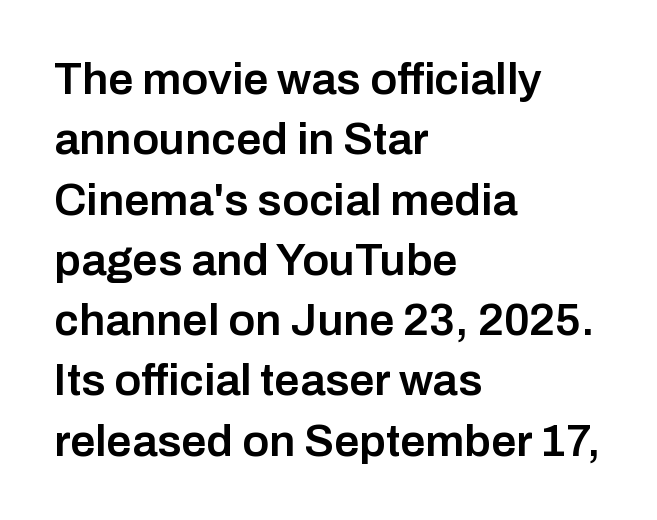
Q: Is the text bold? A: Semi-bold.
Q: Is the text italic (slanted)? A: No, it is upright.
Q: Is the typeface a serif or a sans-serif typeface? A: Sans-serif.
Q: Is the text underlined? A: No.
Q: How is the paragraph aligned? A: Left-aligned.
Q: Is the spacing between letters normal or unusually wide? A: Normal.
Q: Is the spacing between lines tight, normal or loose? A: Normal.
Q: Width (condensed, normal, or wide)? A: Normal.
Q: Stroke contrast? A: Low.
Q: x-height? A: Medium.
Q: Monospaced? A: No.
